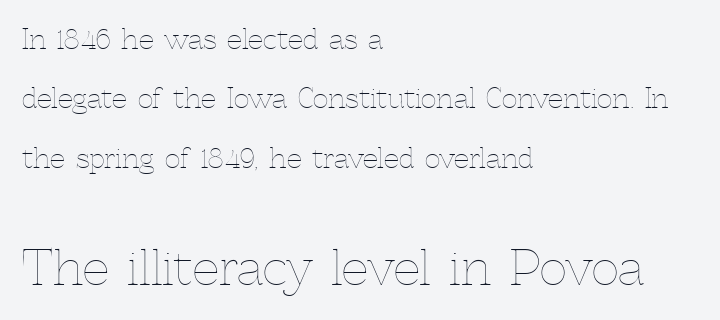
{"italic": "no", "bold": "no", "weight": "thin", "width": "normal", "x_height": "medium", "monospaced": "no", "underline": "no", "align": "left", "line_spacing": "loose", "line_spacing_ratio": 2.2, "letter_spacing": "normal", "letter_spacing_em": 0.0, "larger_block": "second", "size_ratio": 1.74, "glyph_px": 47}
